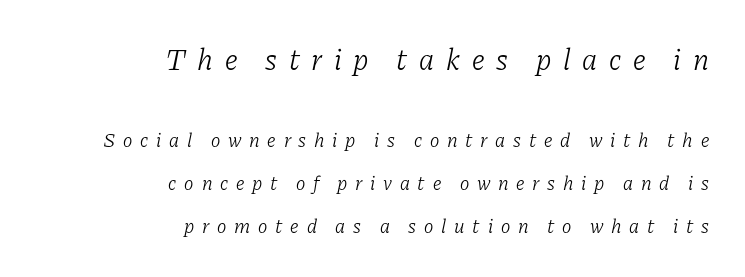
{"serif": "yes", "italic": "yes", "lean": "right", "slant_degrees": 11, "bold": "no", "weight": "light", "width": "normal", "stroke_contrast": "low", "x_height": "medium", "monospaced": "no", "underline": "no", "align": "right", "line_spacing": "loose", "line_spacing_ratio": 2.15, "letter_spacing": "wide", "letter_spacing_em": 0.39, "larger_block": "first", "size_ratio": 1.5, "glyph_px": 30}
